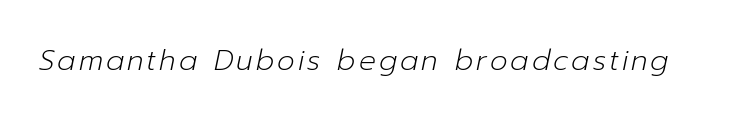
{"italic": "yes", "lean": "right", "slant_degrees": 12, "bold": "no", "weight": "light", "width": "normal", "stroke_contrast": "low", "x_height": "medium", "monospaced": "no", "underline": "no", "glyph_px": 28}
